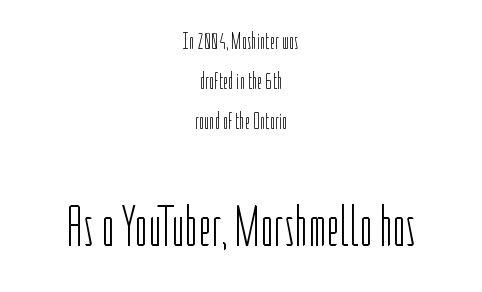
Q: Is the text bold? A: No.
Q: Is the text italic (slanted)? A: No, it is upright.
Q: Is the typeface a serif or a sans-serif typeface? A: Sans-serif.
Q: Is the text underlined? A: No.
Q: How is the paragraph aligned? A: Centered.
Q: Is the spacing between letters normal or unusually wide? A: Normal.
Q: Which block of text is set in a larger size, the first (top) or the second (bottom)? A: The second (bottom) one.
Q: Width (condensed, normal, or wide)? A: Condensed.
Q: Stroke contrast? A: Low.
Q: x-height? A: Medium.
Q: Monospaced? A: No.
